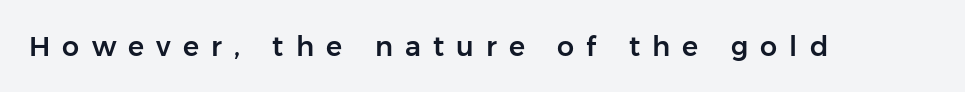
The image shows 27 px text type, upright; set unusually wide letter spacing (+0.45 em), not underlined.
